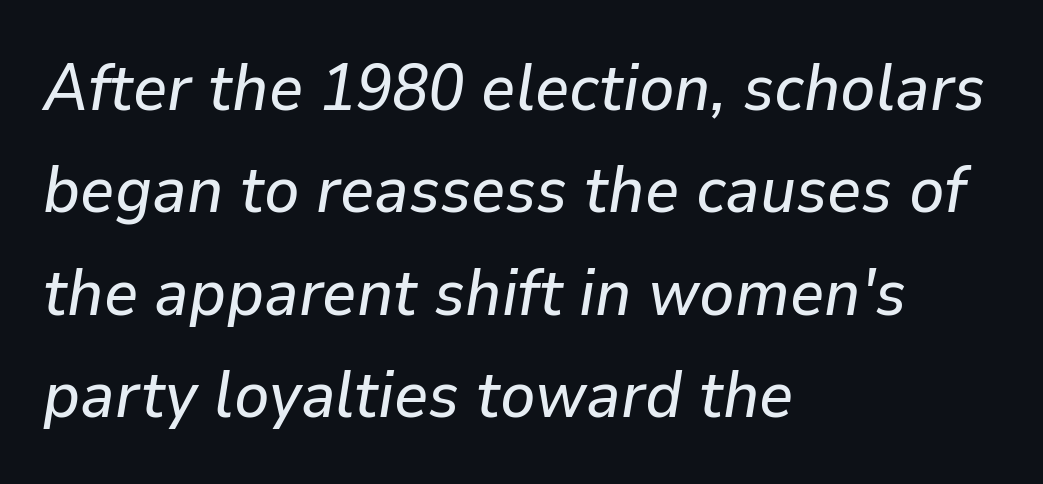
Q: Is the text italic (slanted)? A: Yes, it leans right by about 9 degrees.
Q: Is the text underlined? A: No.
Q: How is the paragraph aligned? A: Left-aligned.
Q: Is the spacing between letters normal or unusually wide? A: Normal.
Q: Is the spacing between lines tight, normal or loose? A: Normal.
Q: Width (condensed, normal, or wide)? A: Normal.
Q: Stroke contrast? A: Low.
Q: x-height? A: Medium.
Q: Monospaced? A: No.
